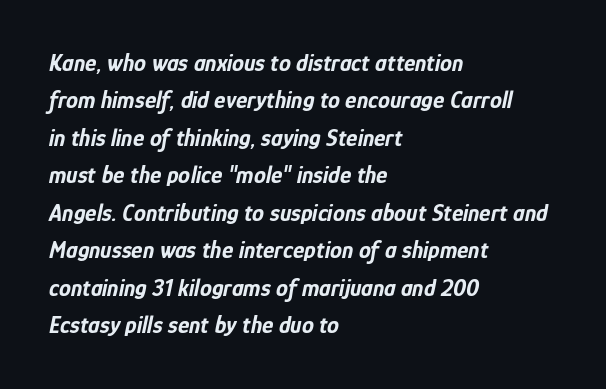
Q: Is the text bold? A: Yes.
Q: Is the text italic (slanted)? A: Yes, it leans right by about 12 degrees.
Q: Is the text underlined? A: No.
Q: How is the paragraph aligned? A: Left-aligned.
Q: Is the spacing between letters normal or unusually wide? A: Normal.
Q: Is the spacing between lines tight, normal or loose? A: Normal.
